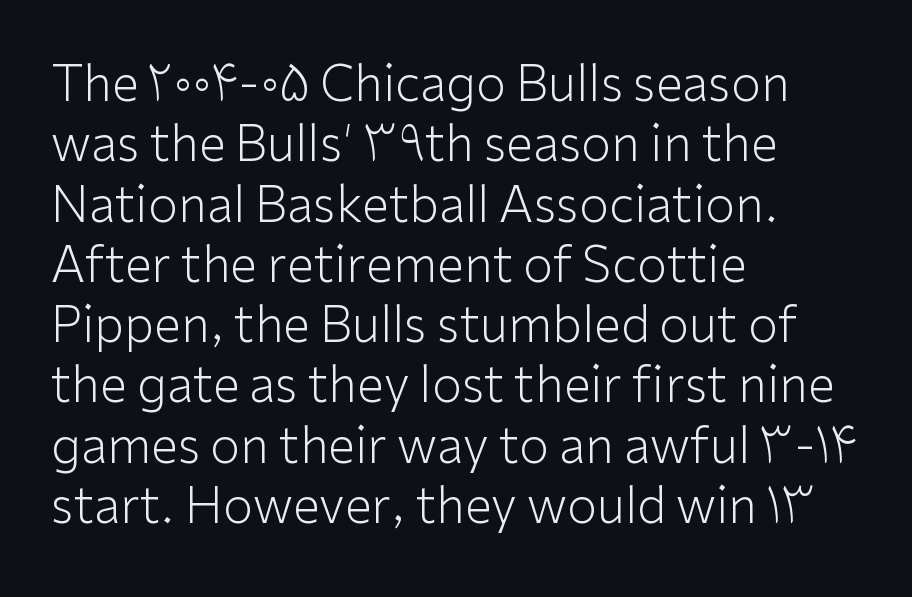
The image shows 49 px light sans-serif type, upright; set left-aligned, line spacing 1.23x, normal letter spacing, not underlined; low stroke contrast and a medium x-height.
